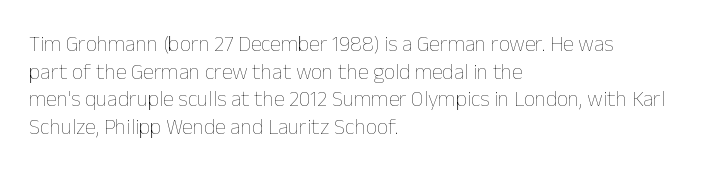
Q: Is the text bold? A: No.
Q: Is the text italic (slanted)? A: No, it is upright.
Q: Is the text underlined? A: No.
Q: How is the paragraph aligned? A: Left-aligned.
Q: Is the spacing between letters normal or unusually wide? A: Normal.
Q: Is the spacing between lines tight, normal or loose? A: Normal.
